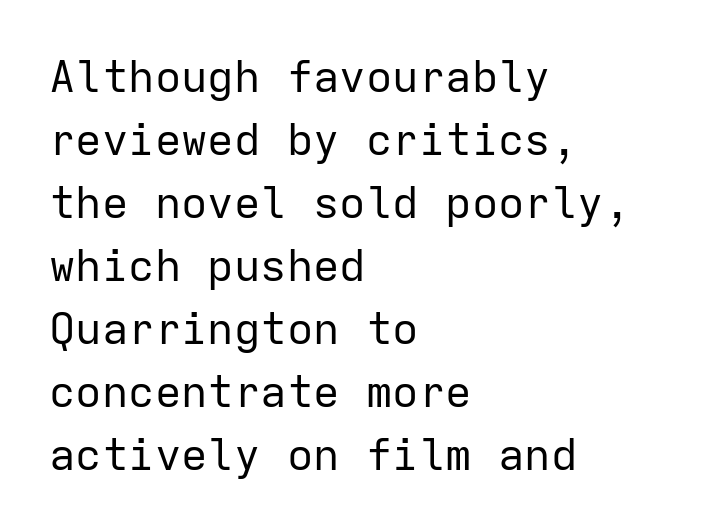
The face used here is monospaced, like something from a code editor. Note: no serifs on the glyphs. There is no visible air inserted between adjacent glyphs. Each stroke keeps to a modest, everyday thickness or less. Bare-footed words on every line.
